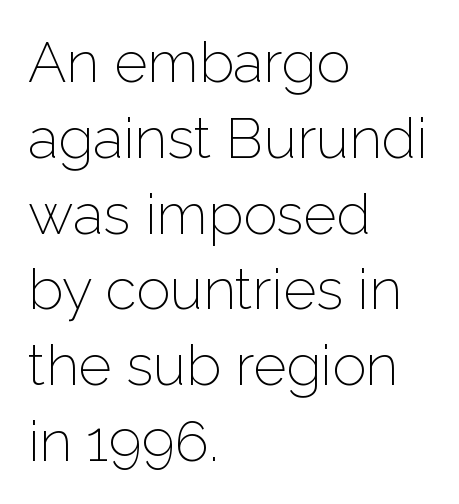
{"serif": "no", "italic": "no", "bold": "no", "weight": "light", "width": "normal", "stroke_contrast": "low", "x_height": "medium", "monospaced": "no", "underline": "no", "align": "left", "line_spacing": "normal", "line_spacing_ratio": 1.33, "letter_spacing": "normal", "letter_spacing_em": 0.0, "glyph_px": 57}
